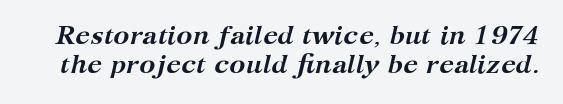
{"italic": "yes", "lean": "right", "slant_degrees": 12, "bold": "yes", "underline": "no", "line_spacing": "tight", "line_spacing_ratio": 1.08, "letter_spacing": "normal", "letter_spacing_em": 0.0, "glyph_px": 27}
